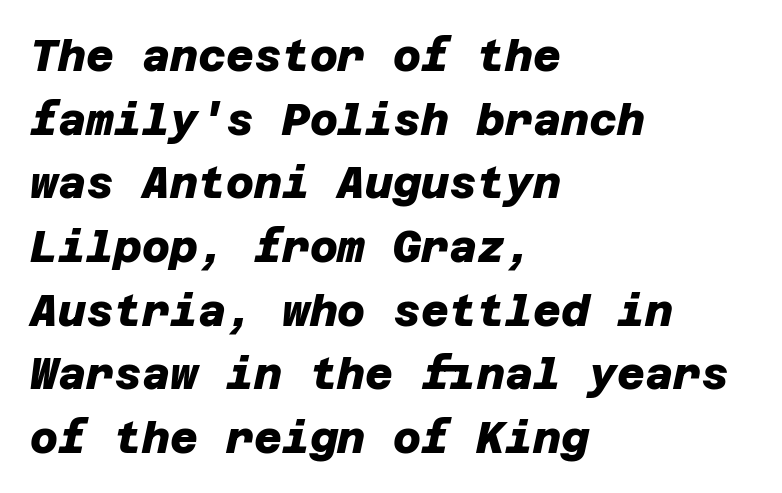
{"serif": "no", "bold": "yes", "weight": "heavy", "width": "normal", "stroke_contrast": "low", "x_height": "large", "underline": "no", "align": "left", "line_spacing": "normal", "line_spacing_ratio": 1.48, "letter_spacing": "normal", "letter_spacing_em": 0.0, "glyph_px": 43}
